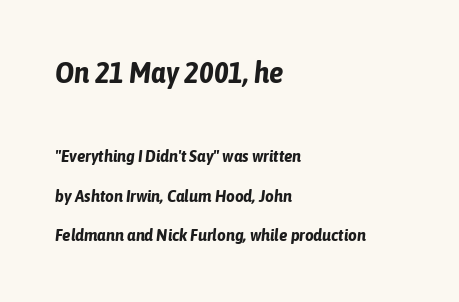
This sample is left-justified, so line endings fall wherever the words run out. Line spacing here is loose. Any mark beneath the type? The region is blank. Characters follow at the spacing the type designer built in.
